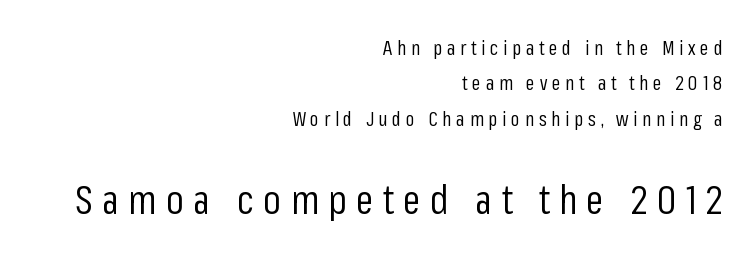
{"serif": "no", "italic": "no", "bold": "no", "weight": "regular", "width": "condensed", "stroke_contrast": "low", "x_height": "medium", "monospaced": "no", "underline": "no", "align": "right", "line_spacing_ratio": 1.77, "letter_spacing": "wide", "letter_spacing_em": 0.23, "larger_block": "second", "size_ratio": 2.0, "glyph_px": 40}
